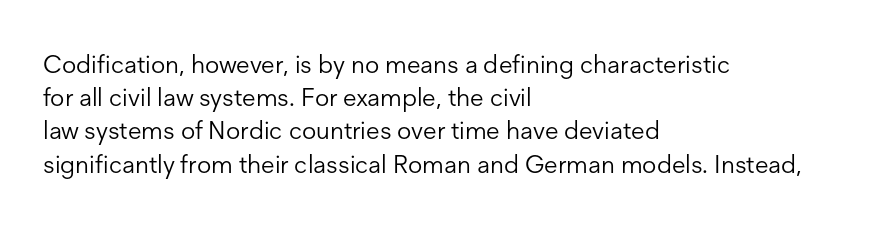
Q: Is the text bold? A: No.
Q: Is the text italic (slanted)? A: No, it is upright.
Q: Is the text underlined? A: No.
Q: How is the paragraph aligned? A: Left-aligned.
Q: Is the spacing between letters normal or unusually wide? A: Normal.
Q: Is the spacing between lines tight, normal or loose? A: Normal.
